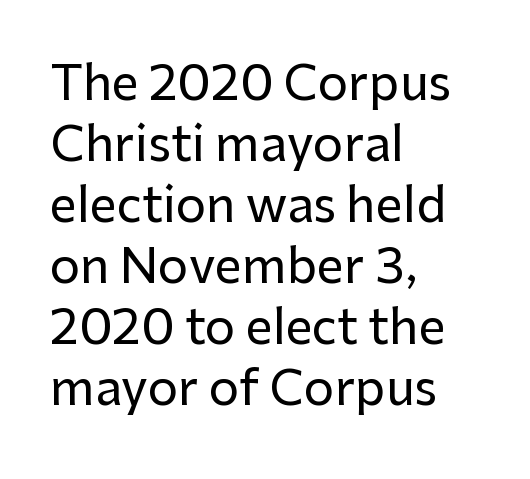
{"serif": "no", "italic": "no", "width": "normal", "stroke_contrast": "low", "x_height": "medium", "monospaced": "no", "underline": "no", "align": "left", "line_spacing": "normal", "line_spacing_ratio": 1.27, "letter_spacing": "normal", "letter_spacing_em": 0.0, "glyph_px": 48}
